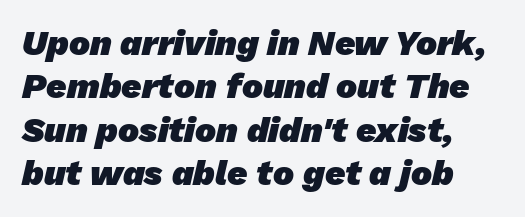
{"serif": "no", "bold": "yes", "weight": "heavy", "width": "normal", "stroke_contrast": "low", "x_height": "medium", "monospaced": "no", "underline": "no", "align": "left", "line_spacing_ratio": 1.24, "letter_spacing": "normal", "letter_spacing_em": 0.0, "glyph_px": 35}
